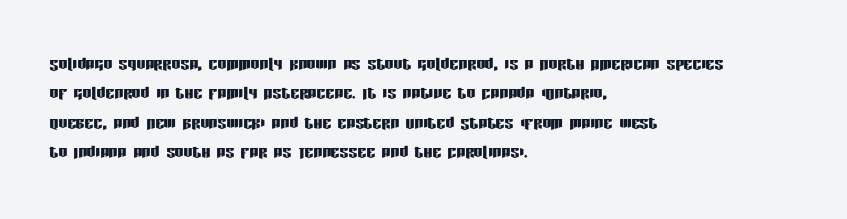
Q: Is the text italic (slanted)? A: No, it is upright.
Q: Is the text underlined? A: No.
Q: How is the paragraph aligned? A: Left-aligned.
Q: Is the spacing between letters normal or unusually wide? A: Normal.
Q: Is the spacing between lines tight, normal or loose? A: Normal.
